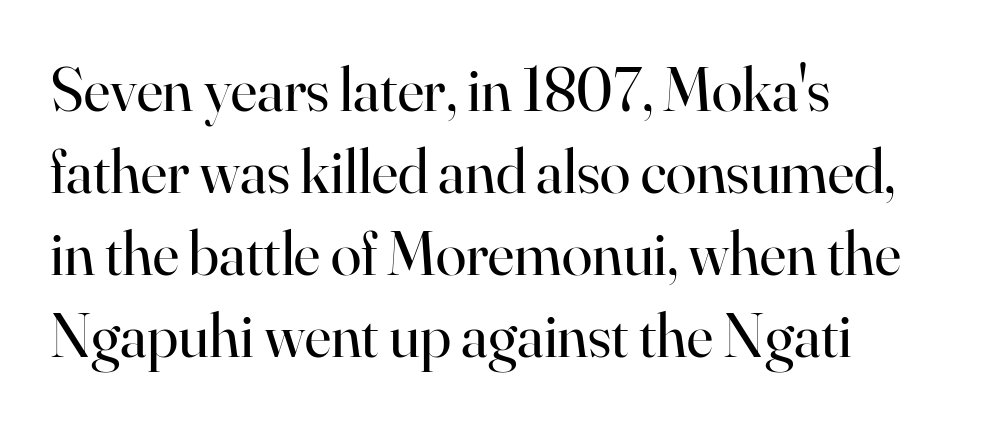
{"serif": "yes", "italic": "no", "bold": "no", "weight": "regular", "width": "normal", "stroke_contrast": "high", "x_height": "small", "monospaced": "no", "underline": "no", "align": "left", "line_spacing": "normal", "line_spacing_ratio": 1.32, "letter_spacing": "normal", "letter_spacing_em": 0.0, "glyph_px": 62}
